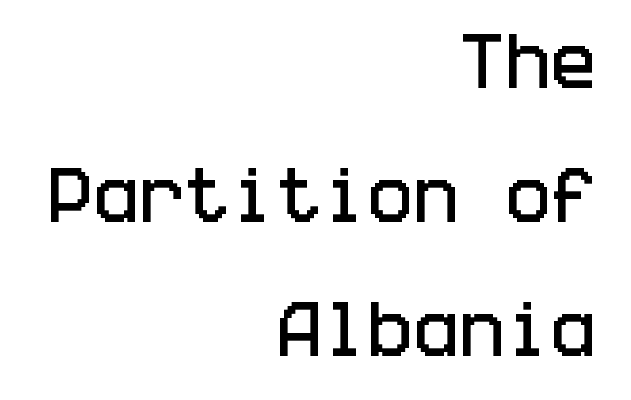
The image shows 61 px condensed sans-serif type, upright; set right-aligned, loose line spacing (2.2x), normal letter spacing, not underlined; low stroke contrast and a large x-height.
